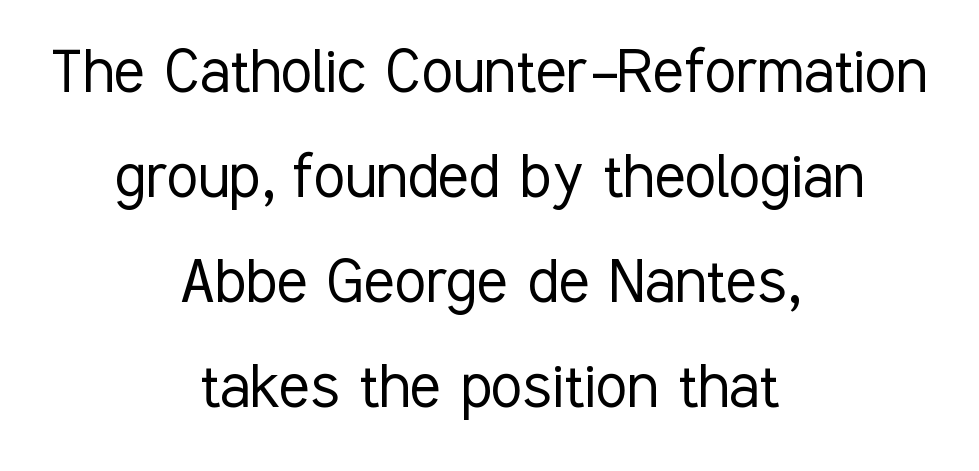
{"serif": "no", "italic": "no", "bold": "no", "weight": "light", "width": "condensed", "stroke_contrast": "low", "x_height": "medium", "monospaced": "no", "underline": "no", "align": "center", "line_spacing": "normal", "line_spacing_ratio": 1.46, "letter_spacing": "normal", "letter_spacing_em": 0.0, "glyph_px": 72}
